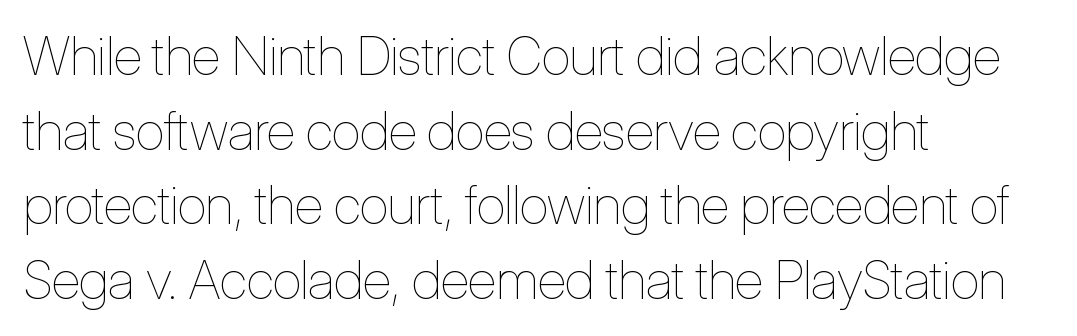
Q: Is the text bold? A: No.
Q: Is the text italic (slanted)? A: No, it is upright.
Q: Is the text underlined? A: No.
Q: How is the paragraph aligned? A: Left-aligned.
Q: Is the spacing between letters normal or unusually wide? A: Normal.
Q: Is the spacing between lines tight, normal or loose? A: Normal.
Q: Width (condensed, normal, or wide)? A: Condensed.
Q: Stroke contrast? A: Low.
Q: x-height? A: Medium.
Q: Monospaced? A: No.
